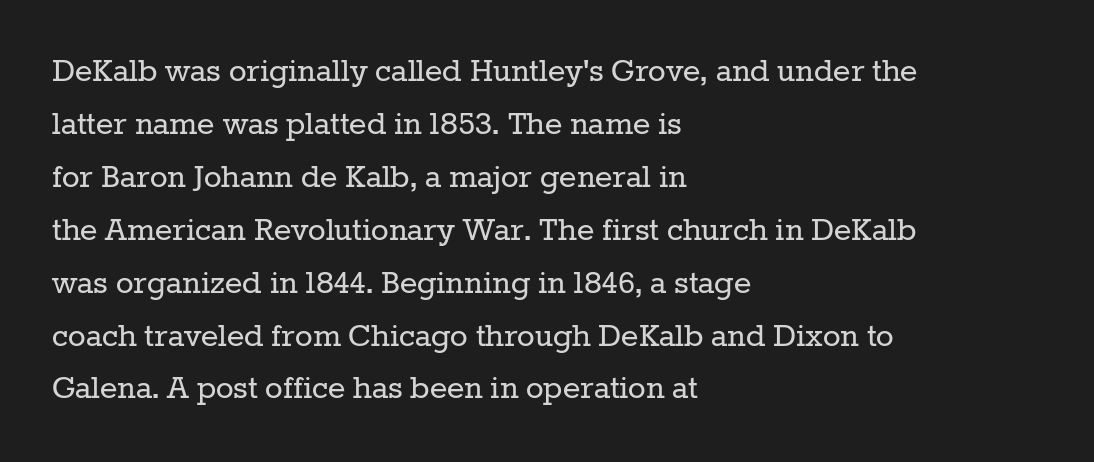
The image shows 37 px regular-weight serif type, upright; set left-aligned, normal line spacing (1.43x), normal letter spacing, not underlined; low stroke contrast and a medium x-height.
